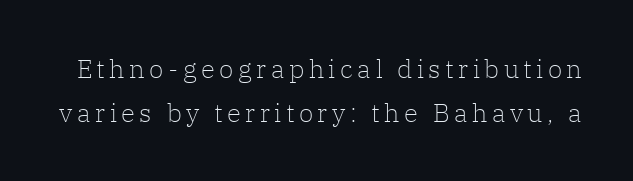
Is there any slant? The stems are plumb. Nobody drew a line under any word here. The rendering uses a moderate line-height, typical for paragraphs. Stems and bowls with no extra thickness — not bold.
